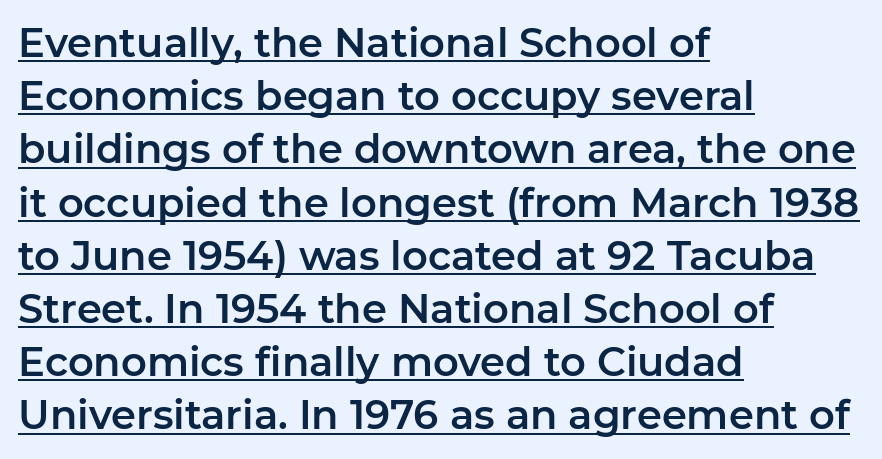
The image shows 40 px sans-serif type, upright; set left-aligned, normal line spacing (1.33x), normal letter spacing, underlined; low stroke contrast and a medium x-height.
